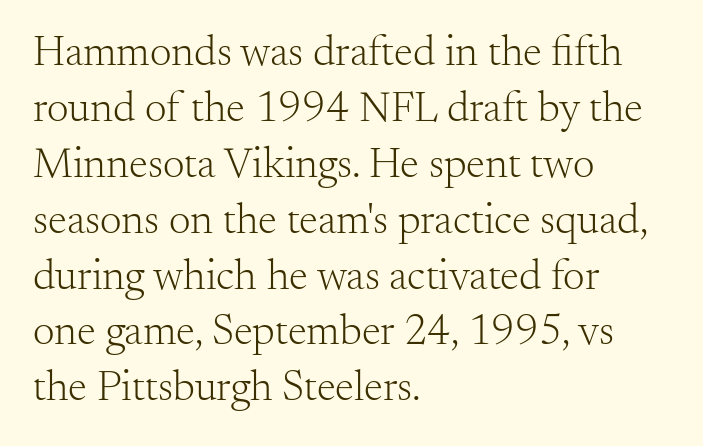
Does the leading feel generous? No, just average. There is no visible air inserted between adjacent glyphs. Nope, not italic — everything's standing straight. Classification — serif. Is this a heavy cut? Hardly; it is regular or lighter. Proportional: the letters do not fall into vertical columns.
